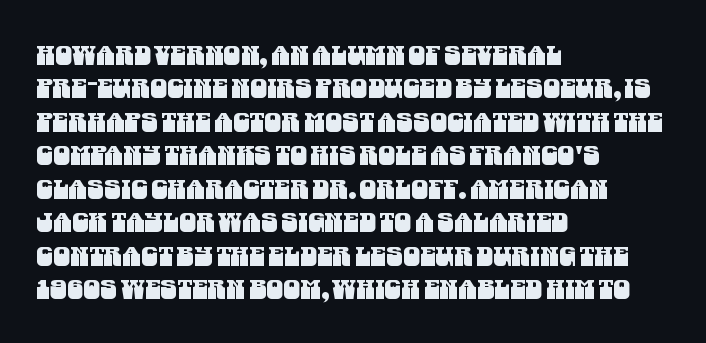
The image shows 27 px text type; set left-aligned, line spacing 1.24x, normal letter spacing, not underlined.
